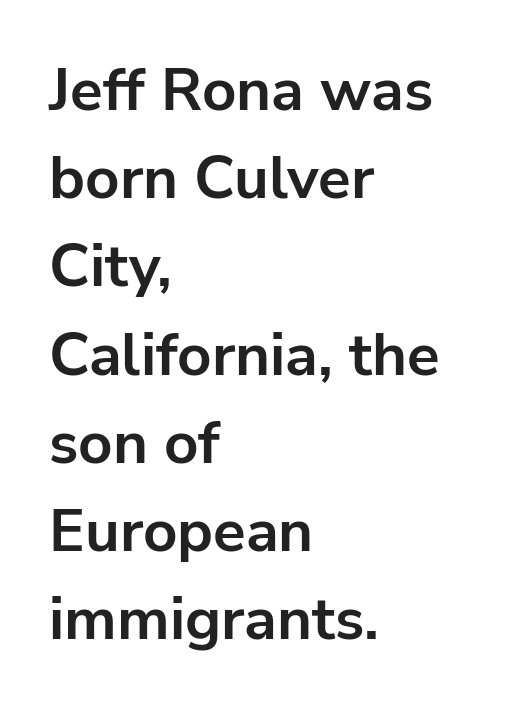
Q: Is the text bold? A: Yes.
Q: Is the text italic (slanted)? A: No, it is upright.
Q: Is the typeface a serif or a sans-serif typeface? A: Sans-serif.
Q: Is the text underlined? A: No.
Q: How is the paragraph aligned? A: Left-aligned.
Q: Is the spacing between letters normal or unusually wide? A: Normal.
Q: Is the spacing between lines tight, normal or loose? A: Normal.
Q: Width (condensed, normal, or wide)? A: Normal.
Q: Stroke contrast? A: Low.
Q: x-height? A: Medium.
Q: Monospaced? A: No.
